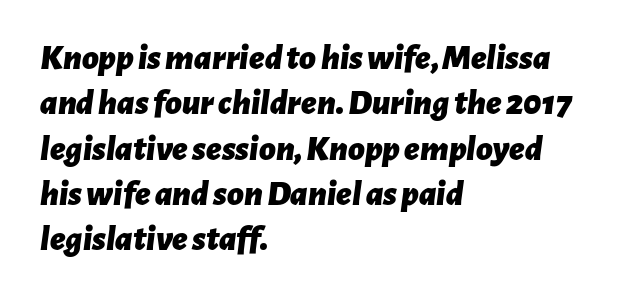
The image shows 36 px bold type, italic (leaning right); set left-aligned, normal line spacing (1.26x), normal letter spacing, not underlined; low stroke contrast and a medium x-height.
